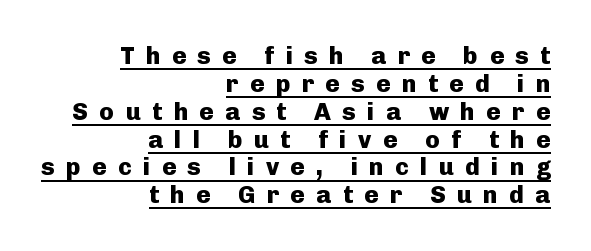
The image shows 24 px bold type, upright; set right-aligned, line spacing 1.16x, unusually wide letter spacing (+0.48 em), underlined.
